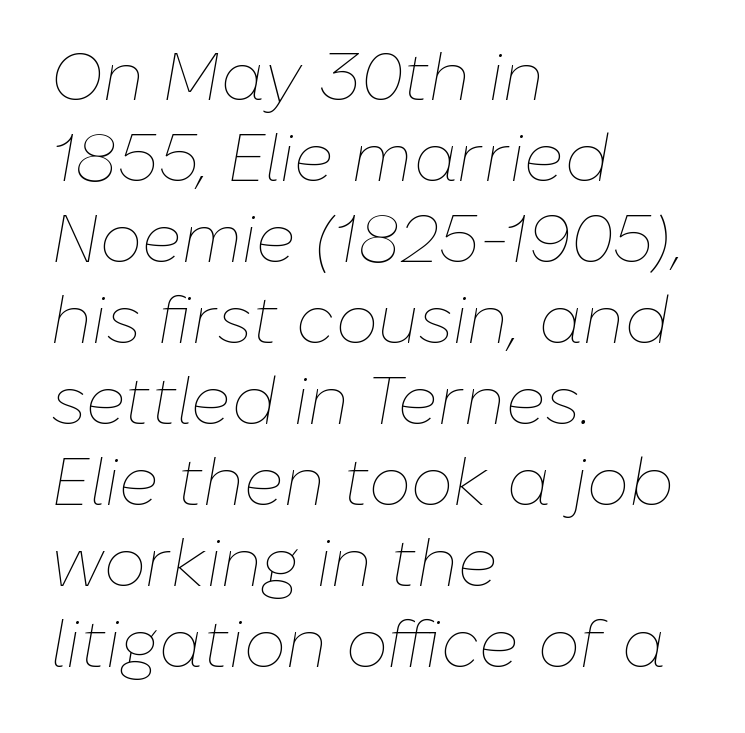
Q: Is the text bold? A: No.
Q: Is the text italic (slanted)? A: Yes, it leans right by about 10 degrees.
Q: Is the text underlined? A: No.
Q: How is the paragraph aligned? A: Left-aligned.
Q: Is the spacing between letters normal or unusually wide? A: Normal.
Q: Width (condensed, normal, or wide)? A: Normal.
Q: Stroke contrast? A: Low.
Q: x-height? A: Medium.
Q: Monospaced? A: No.
